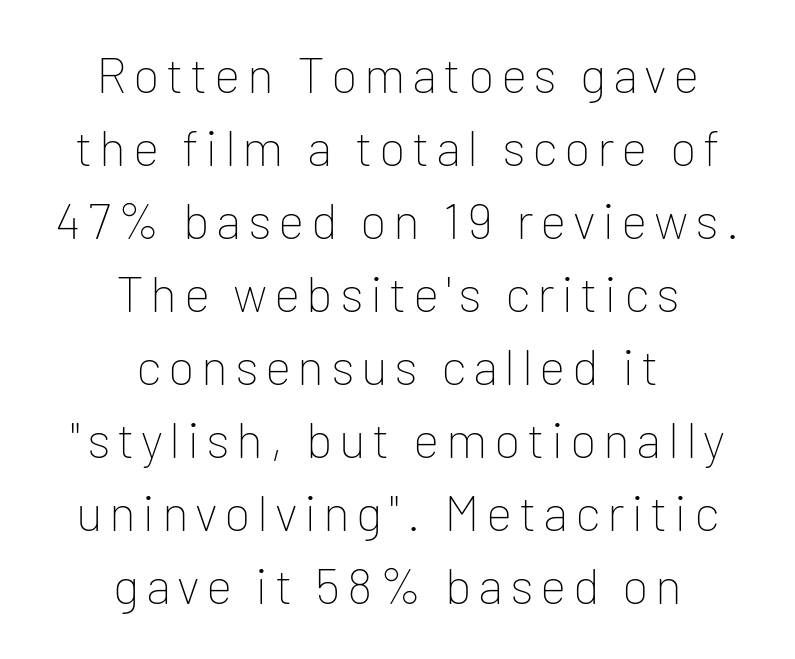
The image shows 50 px thin sans-serif type, upright; set centered, normal line spacing (1.46x), not underlined; low stroke contrast and a medium x-height.
